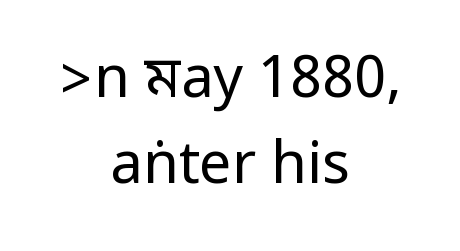
Think standard paragraph weight, or any step lighter than that. Tracking here is standard; glyphs follow each other at the usual distance. Honestly, there is no underline to notice here at all. A student would call this center alignment; a typographer would say set centered. Font category for this specimen: sans-serif.
